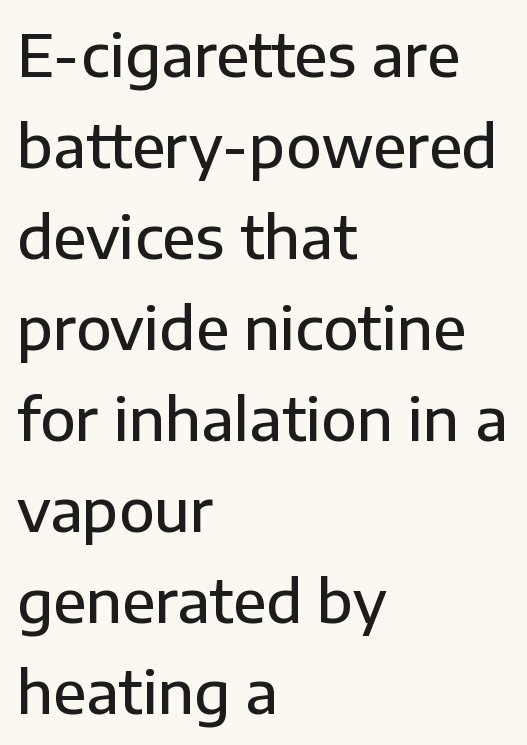
{"serif": "no", "italic": "no", "bold": "semi", "weight": "semibold", "width": "normal", "stroke_contrast": "low", "x_height": "medium", "monospaced": "no", "underline": "no", "align": "left", "line_spacing": "normal", "line_spacing_ratio": 1.57, "letter_spacing": "normal", "letter_spacing_em": 0.0, "glyph_px": 58}
